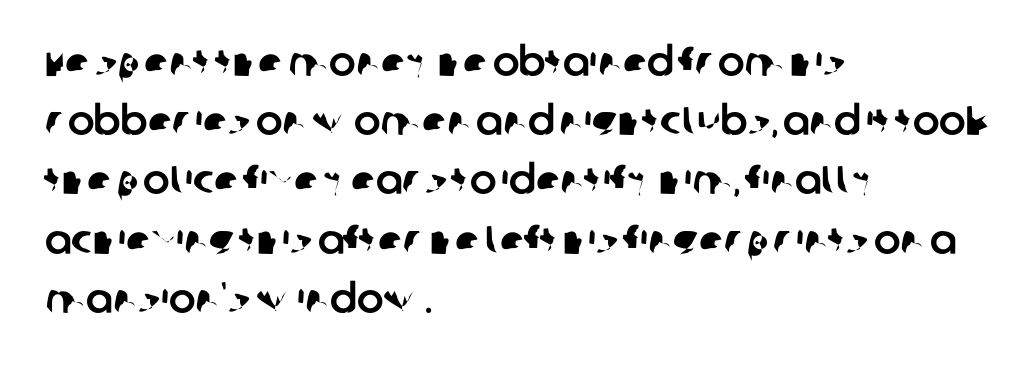
Q: Is the typeface a serif or a sans-serif typeface? A: Sans-serif.
Q: Is the text underlined? A: No.
Q: How is the paragraph aligned? A: Left-aligned.
Q: Is the spacing between letters normal or unusually wide? A: Normal.
Q: Is the spacing between lines tight, normal or loose? A: Normal.
Q: Width (condensed, normal, or wide)? A: Normal.
Q: Stroke contrast? A: Low.
Q: x-height? A: Large.
Q: Monospaced? A: No.
